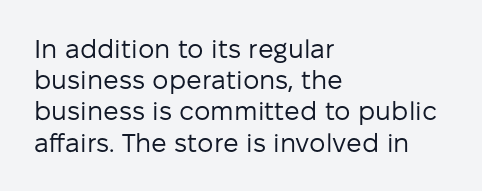
One-word summary of the alignment: left. In terms of letterspacing, this is plain default setting. The words here are not underlined. The characters are drawn with everyday or finer stroke widths. The letters stand straight up with perfectly vertical stems.
